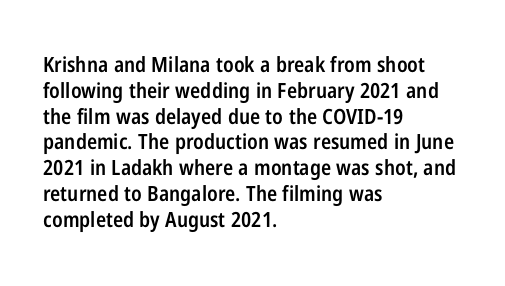
{"italic": "no", "bold": "semi", "underline": "no", "align": "left", "line_spacing_ratio": 1.23, "letter_spacing": "normal", "letter_spacing_em": 0.0, "glyph_px": 21}
